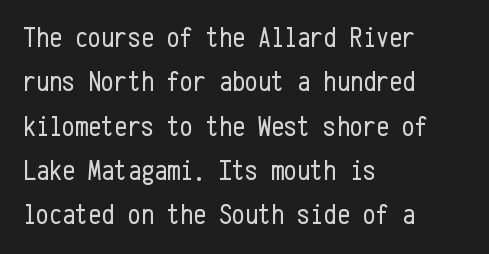
{"serif": "no", "italic": "no", "bold": "no", "weight": "regular", "width": "condensed", "stroke_contrast": "low", "x_height": "medium", "monospaced": "yes", "underline": "no", "align": "left", "line_spacing": "normal", "line_spacing_ratio": 1.53, "letter_spacing": "normal", "letter_spacing_em": 0.0, "glyph_px": 29}
